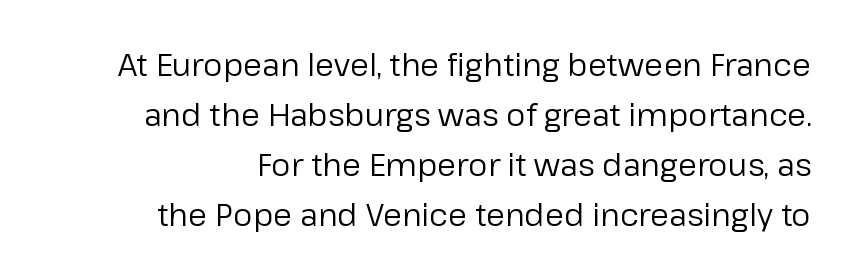
Grotesque or geometric, the face here clearly has no serifs. Note the varied advance widths — an 'i' is clearly narrower than an 'm'. Tracking here is standard; glyphs follow each other at the usual distance. Stems and bowls with no extra thickness — not bold.
